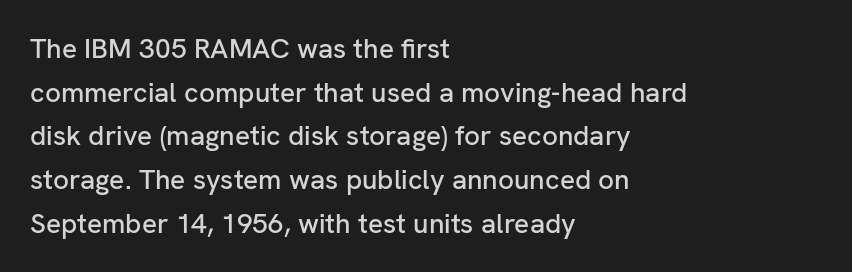
Unmarked baselines from the first word to the last. Honestly, the row spacing looks completely unremarkable. Notice how the passage keeps a crisp vertical edge on the left only. The horizontal fit of the characters is conventional and even. No italicization has been applied; the sample stays upright.
